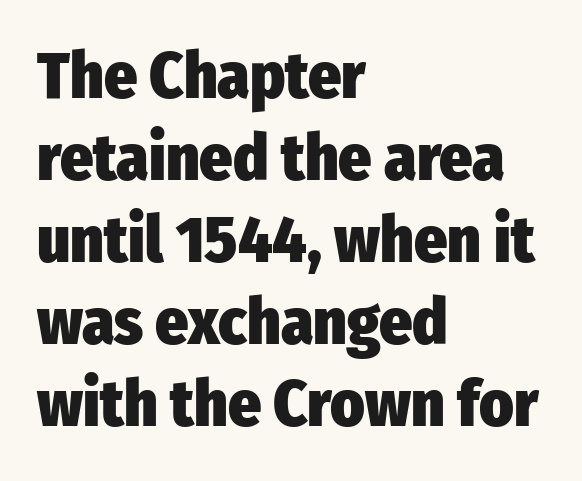
Compared with typical body copy, the letter spacing here is the same. If you drew a line through each stem, it would be perfectly vertical. Leading: standard. A classic flush-left, rag-right setting is used for this passage. The rendering shows plain stroke endings on the letterforms — a sans-serif design.
